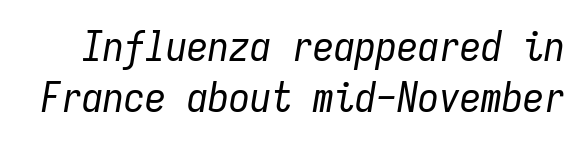
The face used here has a pronounced slope to its letters. Is the stroke heavy? The answer is a plain regular-or-lighter. Fixed-width glyphs throughout — classic coding-font behaviour. Only glyphs here, with clear space below each row. Here the glyphs are tracked normally, forming tight word shapes.
